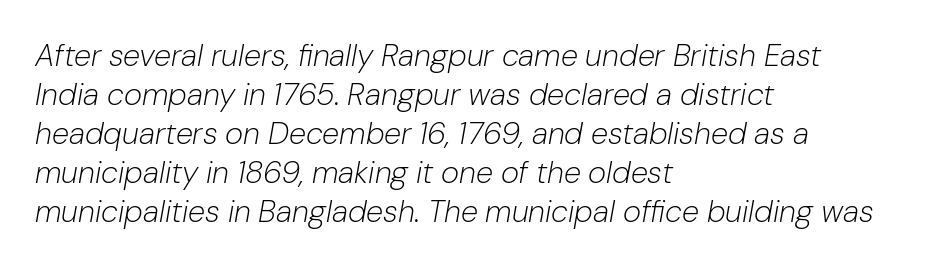
The image shows 31 px light type, italic (leaning right); set left-aligned, normal line spacing (1.26x), normal letter spacing, not underlined; low stroke contrast and a medium x-height.
